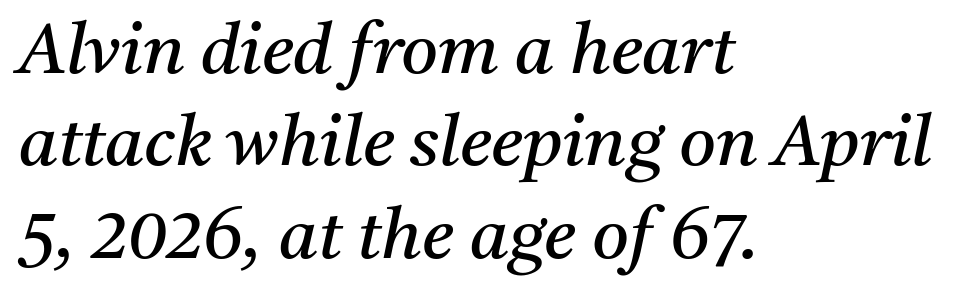
The image shows 71 px regular-weight serif type, italic (leaning right); set left-aligned, normal line spacing (1.3x), normal letter spacing, not underlined; medium stroke contrast and a medium x-height.
